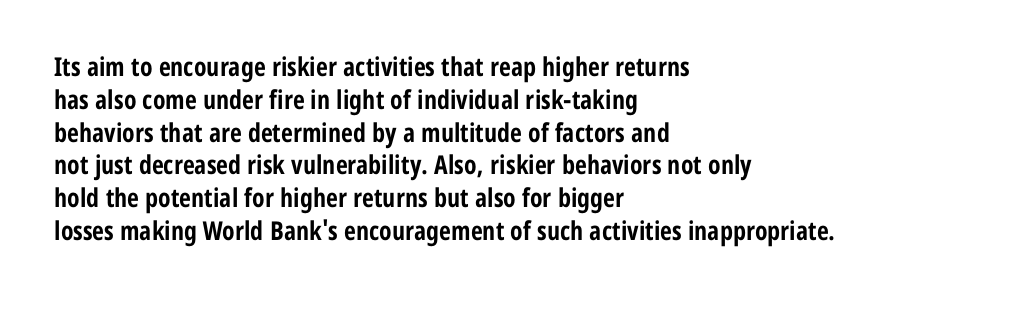
{"italic": "no", "bold": "yes", "underline": "no", "align": "left", "line_spacing": "normal", "line_spacing_ratio": 1.26, "letter_spacing": "normal", "letter_spacing_em": 0.0, "glyph_px": 26}
